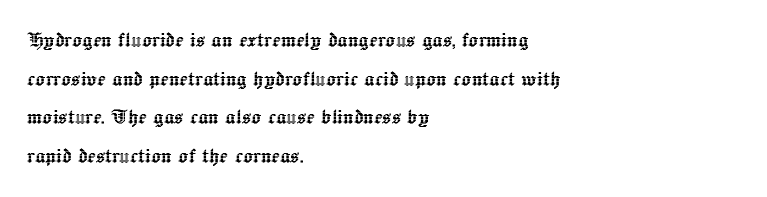
Inter-character spacing is left at the font's built-in metrics. Quick note: underline off. Horizontal alignment here is leftward, the default for most running prose. Posture: vertical. Line spacing here is normal.
